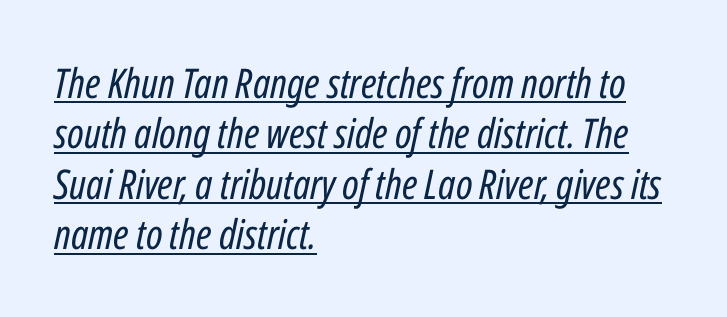
Q: Is the text bold? A: No.
Q: Is the text italic (slanted)? A: Yes, it leans right by about 12 degrees.
Q: Is the text underlined? A: Yes.
Q: How is the paragraph aligned? A: Left-aligned.
Q: Is the spacing between letters normal or unusually wide? A: Normal.
Q: Width (condensed, normal, or wide)? A: Condensed.
Q: Stroke contrast? A: Low.
Q: x-height? A: Medium.
Q: Monospaced? A: No.
